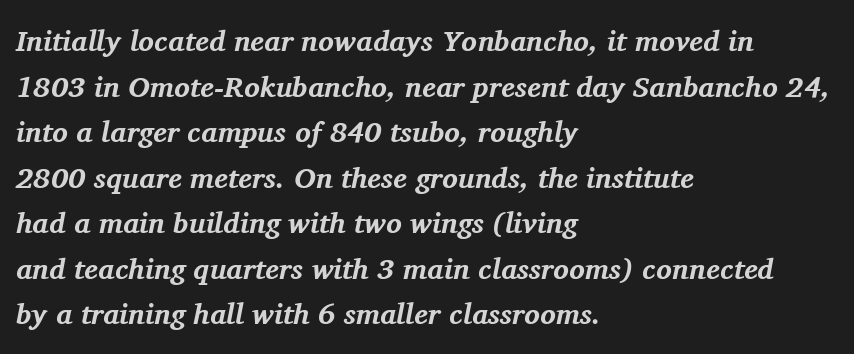
{"serif": "yes", "italic": "yes", "lean": "right", "slant_degrees": 11, "bold": "yes", "weight": "bold", "width": "normal", "stroke_contrast": "medium", "x_height": "medium", "monospaced": "no", "underline": "no", "align": "left", "line_spacing": "normal", "line_spacing_ratio": 1.57, "letter_spacing": "normal", "letter_spacing_em": 0.0, "glyph_px": 29}
